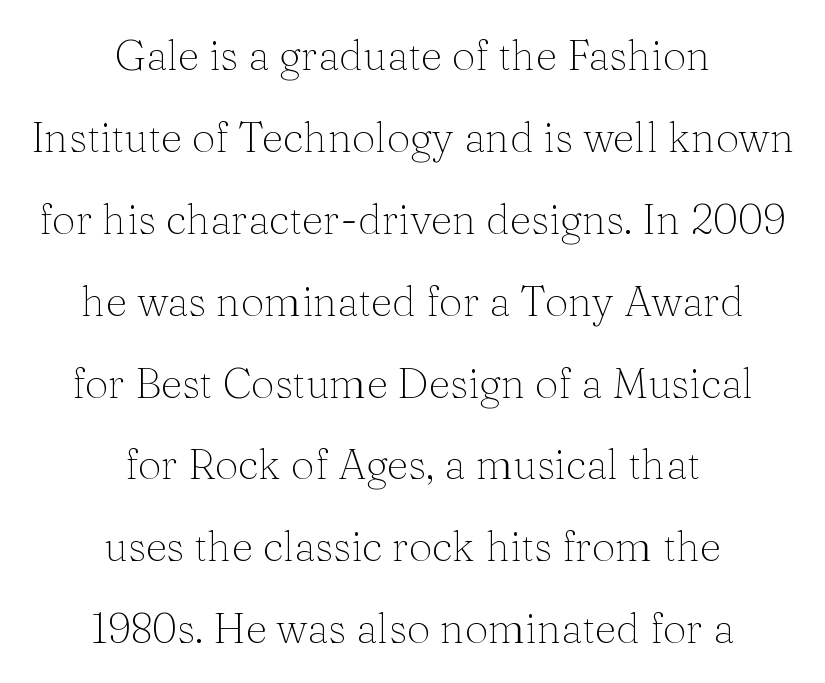
This is not heavy type; no bold has been used. I'd call this a serif setting — the letters wear small feet. How would I describe the line gaps? Wide and relaxed. A roman cut, with each character standing at attention.
